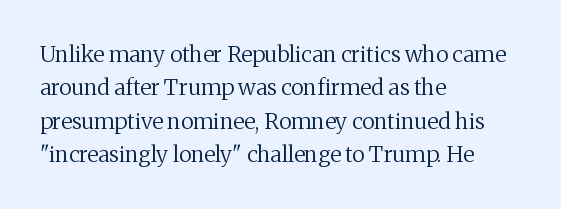
Summary of vertical rhythm: regular, with standard interline spacing. No extra ink here — the face is not bold. Quick note: not italic, upright. Horizontal alignment here is leftward, the default for most running prose.
